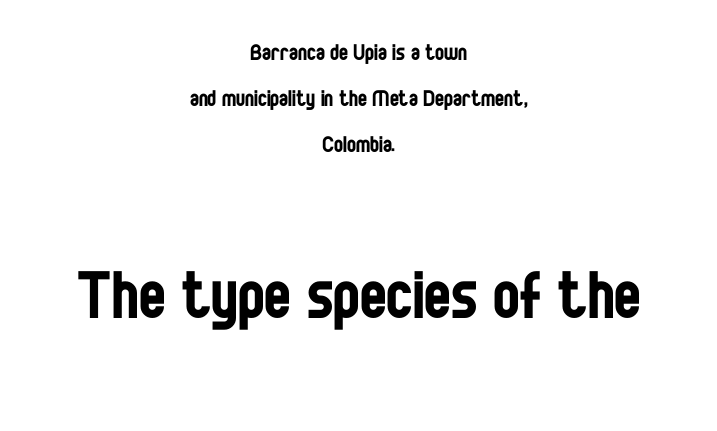
The image shows 80 px regular-weight, condensed sans-serif type, upright; set centered, line spacing 1.71x, normal letter spacing, not underlined; the second (bottom) block is 2.96x larger; low stroke contrast and a large x-height.
